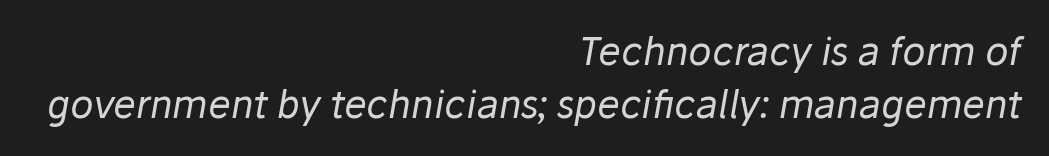
The image shows 38 px regular-weight type, italic (leaning right); set right-aligned, normal line spacing (1.4x), normal letter spacing, not underlined; low stroke contrast and a medium x-height.
